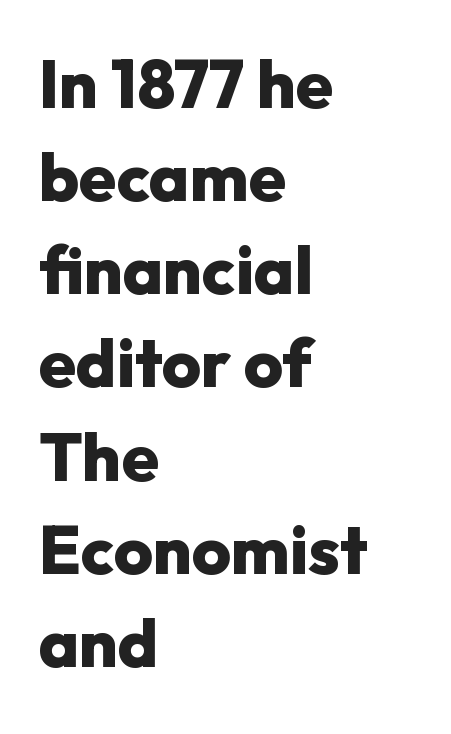
You can tell it's not italic because the verticals are truly vertical. Is this a fixed-width face? No — the glyphs have proportional, varying widths. The rendering uses a moderate line-height, typical for paragraphs. Nobody touched the tracking dial on this one.
